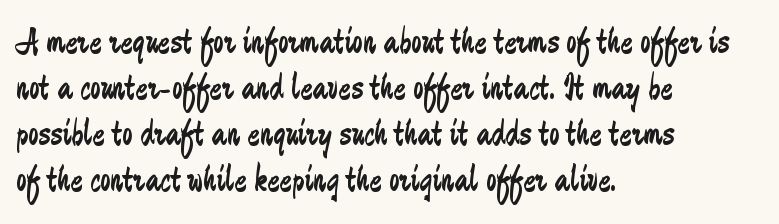
Q: Is the text bold? A: No.
Q: Is the text italic (slanted)? A: Yes.
Q: Is the typeface a serif or a sans-serif typeface? A: Sans-serif.
Q: Is the text underlined? A: No.
Q: How is the paragraph aligned? A: Left-aligned.
Q: Is the spacing between letters normal or unusually wide? A: Normal.
Q: Width (condensed, normal, or wide)? A: Condensed.
Q: Stroke contrast? A: Low.
Q: x-height? A: Small.
Q: Monospaced? A: No.
